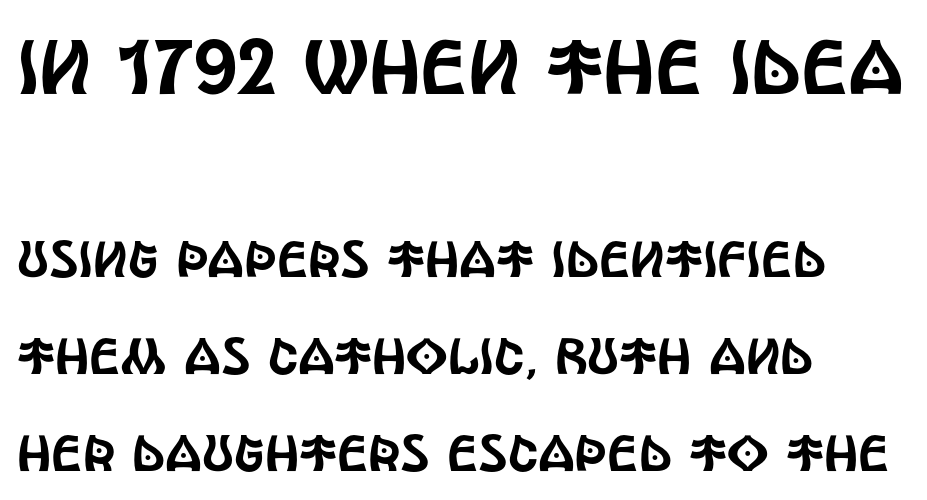
The image shows 77 px condensed sans-serif type, upright; set left-aligned, loose line spacing (1.91x), normal letter spacing, not underlined; the first (top) block is 1.51x larger; a large x-height.
